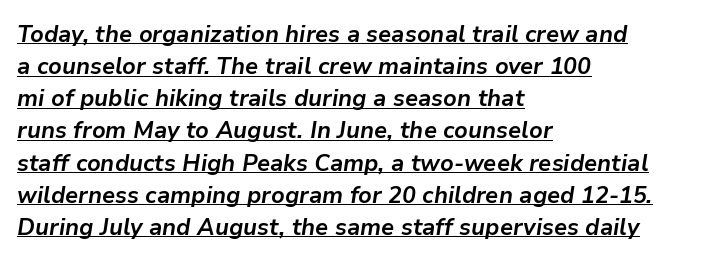
{"italic": "yes", "lean": "right", "slant_degrees": 9, "bold": "yes", "underline": "yes", "align": "left", "line_spacing": "normal", "line_spacing_ratio": 1.34, "letter_spacing": "normal", "letter_spacing_em": 0.0, "glyph_px": 24}
